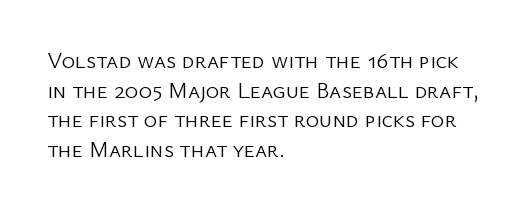
Q: Is the text bold? A: No.
Q: Is the text italic (slanted)? A: No, it is upright.
Q: Is the text underlined? A: No.
Q: How is the paragraph aligned? A: Left-aligned.
Q: Is the spacing between letters normal or unusually wide? A: Normal.
Q: Is the spacing between lines tight, normal or loose? A: Normal.
